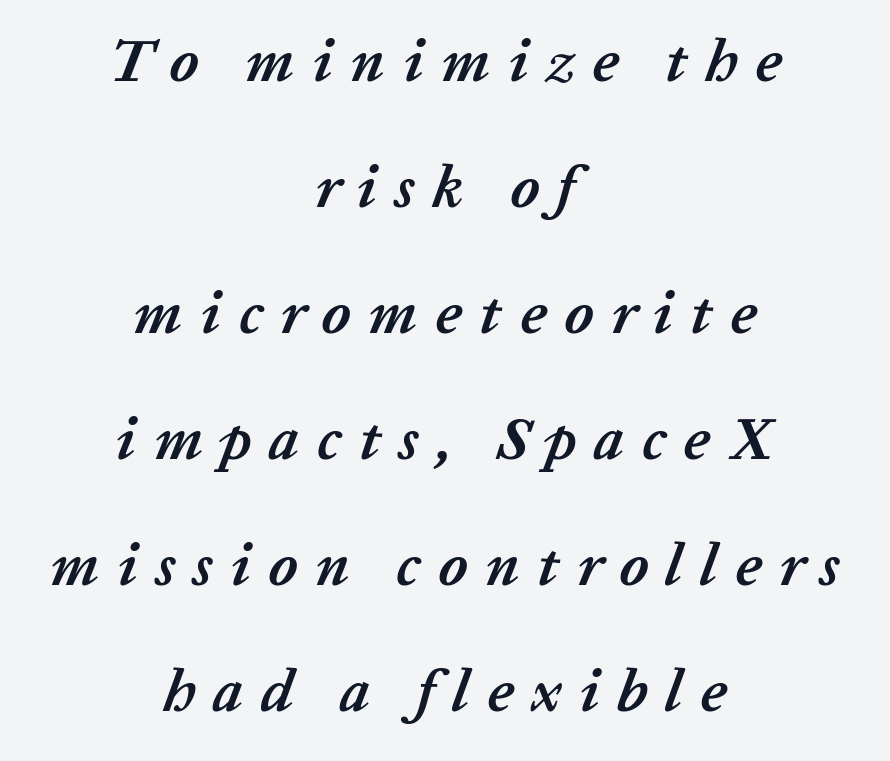
The image shows 60 px semibold type, italic (leaning right); set centered, loose line spacing (2.1x), unusually wide letter spacing (+0.29 em), not underlined; low stroke contrast and a medium x-height.
